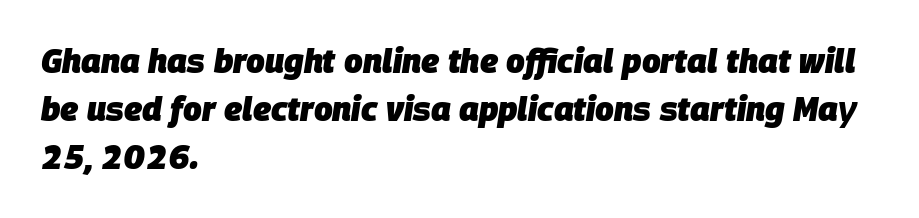
The image shows 33 px heavy type, italic (leaning right); set left-aligned, normal line spacing (1.45x), normal letter spacing, not underlined; low stroke contrast and a large x-height.
